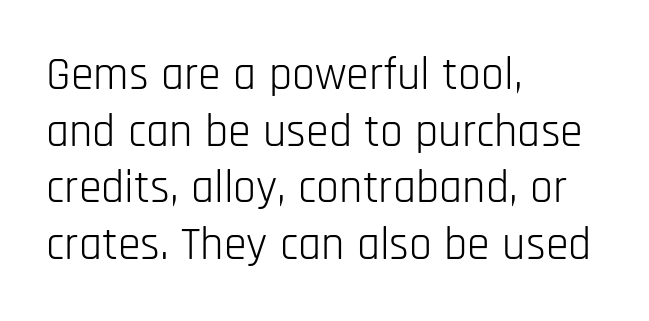
The image shows 46 px light, condensed sans-serif type, upright; set left-aligned, line spacing 1.23x, normal letter spacing, not underlined; low stroke contrast and a large x-height.
